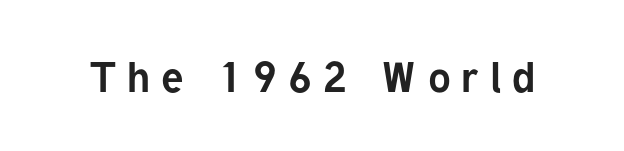
In terms of letterspacing, this is a distinctly airy, spread setting. The passage shown is typeset with a sans-serif family. Clear beneath every line of the passage. Characters remain perfectly vertical along every line. These lines carry a lot of weight — the face is fully bold.
